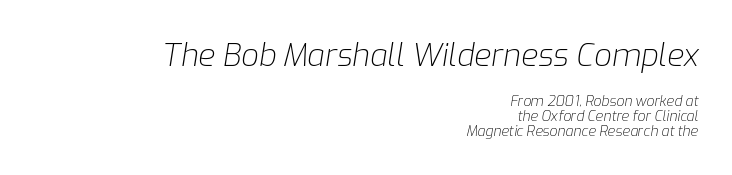
{"italic": "yes", "lean": "right", "slant_degrees": 9, "bold": "no", "weight": "light", "width": "normal", "stroke_contrast": "low", "x_height": "medium", "monospaced": "no", "underline": "no", "align": "right", "line_spacing": "tight", "line_spacing_ratio": 1.05, "letter_spacing": "normal", "letter_spacing_em": 0.0, "larger_block": "first", "size_ratio": 2.21, "glyph_px": 31}
